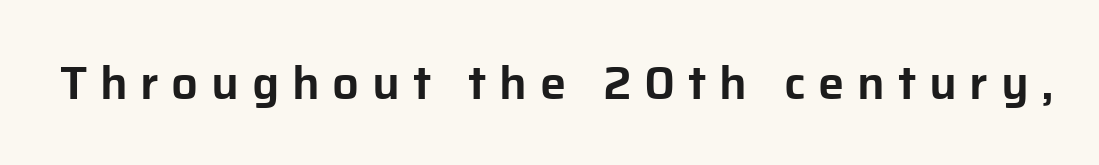
Type without underlining. The lettering holds an erect, upright posture throughout. No feet cap the strokes, marking this as sans-serif type. How are the letters spaced? Widely, with obvious added tracking. Here the designer chose a conventional face with non-uniform glyph widths.
